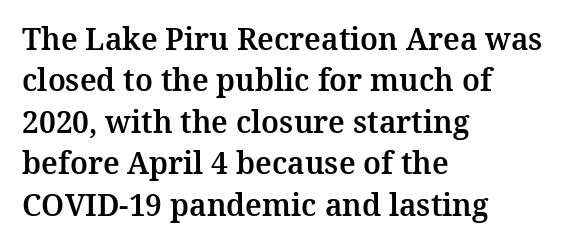
{"serif": "yes", "italic": "no", "width": "normal", "stroke_contrast": "medium", "x_height": "medium", "monospaced": "no", "underline": "no", "align": "left", "line_spacing": "normal", "line_spacing_ratio": 1.38, "letter_spacing": "normal", "letter_spacing_em": 0.0, "glyph_px": 30}
